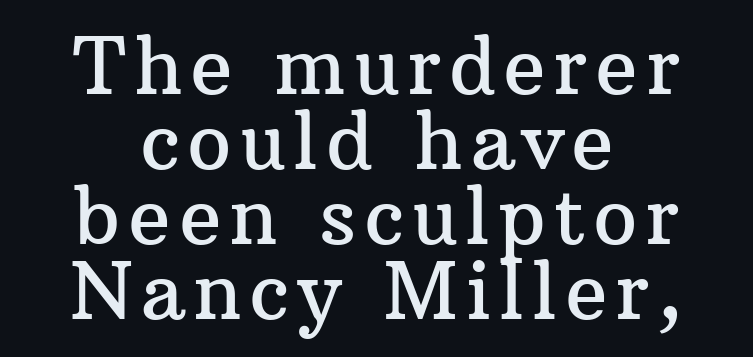
The image shows 78 px serif type, upright; set centered, tight line spacing (0.96x), not underlined; medium stroke contrast and a medium x-height.
